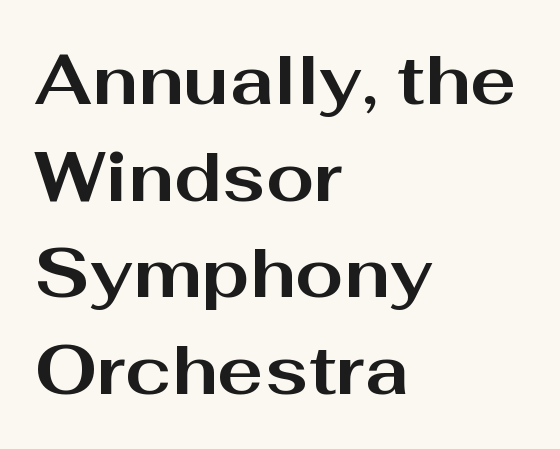
{"serif": "no", "italic": "no", "bold": "yes", "weight": "bold", "width": "wide", "stroke_contrast": "medium", "x_height": "medium", "monospaced": "no", "underline": "no", "align": "left", "line_spacing": "normal", "line_spacing_ratio": 1.4, "letter_spacing": "normal", "letter_spacing_em": 0.0, "glyph_px": 69}
